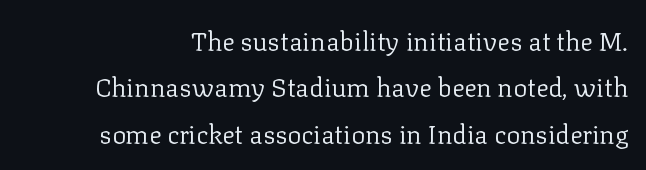
Q: Is the text bold? A: No.
Q: Is the text italic (slanted)? A: No, it is upright.
Q: Is the text underlined? A: No.
Q: Is the spacing between letters normal or unusually wide? A: Normal.
